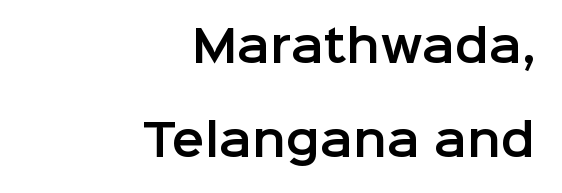
Q: Is the text italic (slanted)? A: No, it is upright.
Q: Is the typeface a serif or a sans-serif typeface? A: Sans-serif.
Q: Is the text underlined? A: No.
Q: How is the paragraph aligned? A: Right-aligned.
Q: Is the spacing between letters normal or unusually wide? A: Normal.
Q: Is the spacing between lines tight, normal or loose? A: Loose.
Q: Width (condensed, normal, or wide)? A: Normal.
Q: Stroke contrast? A: Low.
Q: x-height? A: Medium.
Q: Monospaced? A: No.
